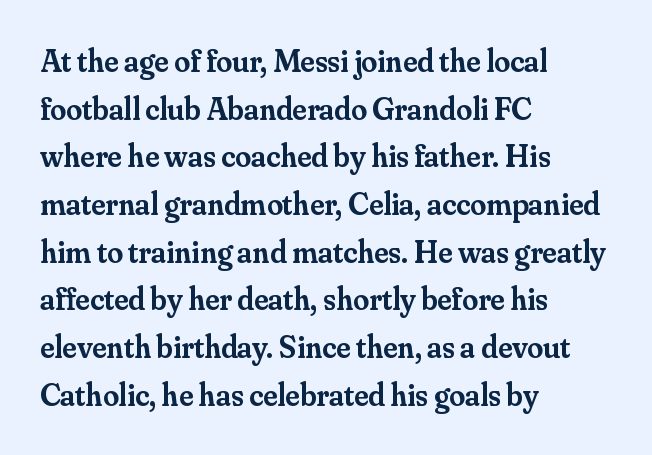
{"serif": "yes", "italic": "no", "bold": "semi", "weight": "semibold", "width": "normal", "stroke_contrast": "medium", "x_height": "small", "monospaced": "no", "underline": "no", "align": "left", "line_spacing": "normal", "line_spacing_ratio": 1.49, "letter_spacing": "normal", "letter_spacing_em": 0.0, "glyph_px": 32}
